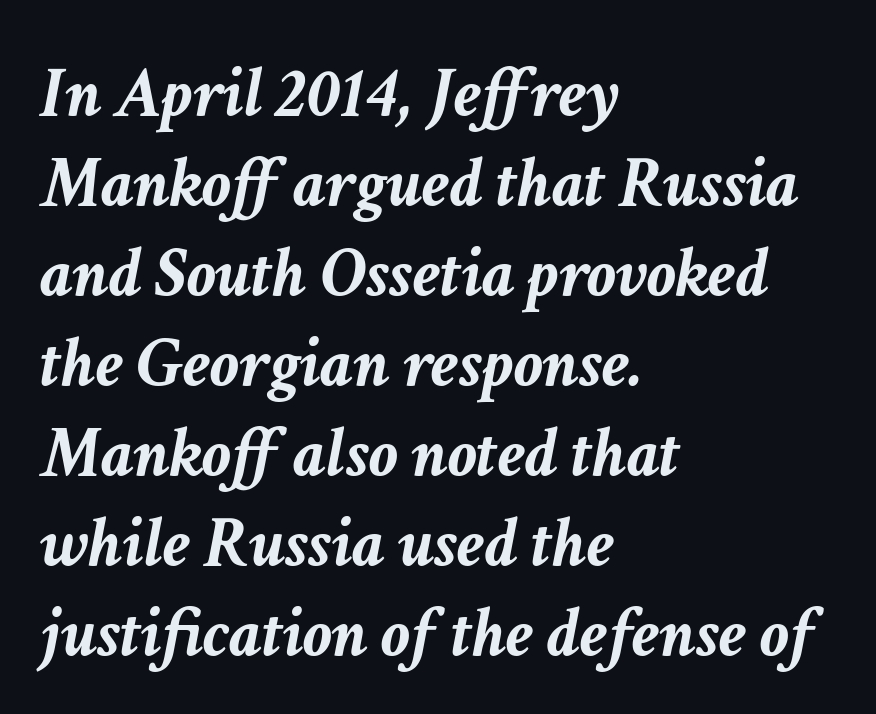
The image shows 72 px semibold type, italic (leaning right); set left-aligned, normal line spacing (1.25x), normal letter spacing, not underlined; low stroke contrast and a medium x-height.
